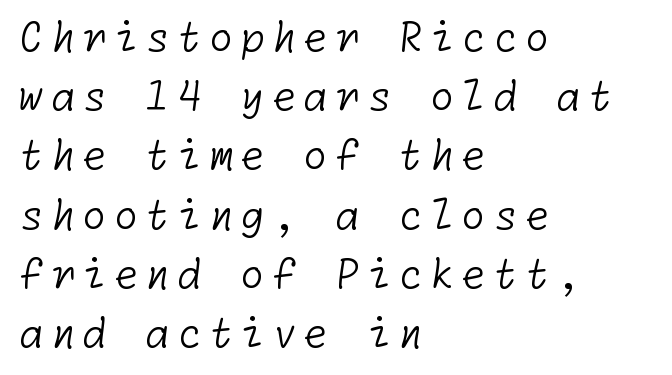
The zone under the glyphs is completely vacant. Type style note: lacks serifs. Layout note: lines flush left. The characters are drawn with everyday or finer stroke widths. Quick note: interline space is typical.
